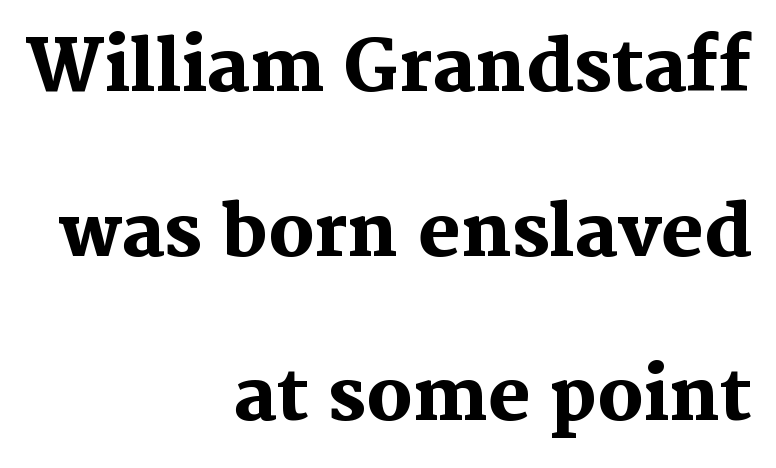
The image shows 71 px heavy serif type, upright; set right-aligned, loose line spacing (2.32x), normal letter spacing, not underlined; medium stroke contrast and a medium x-height.
